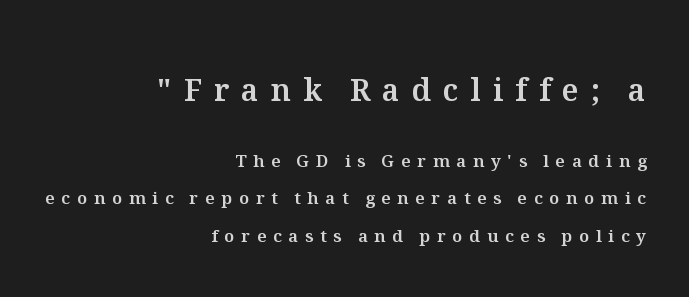
The image shows 30 px text type, upright; set right-aligned, loose line spacing (2.22x), unusually wide letter spacing (+0.4 em), not underlined; the first (top) block is 1.76x larger; medium stroke contrast and a medium x-height.
